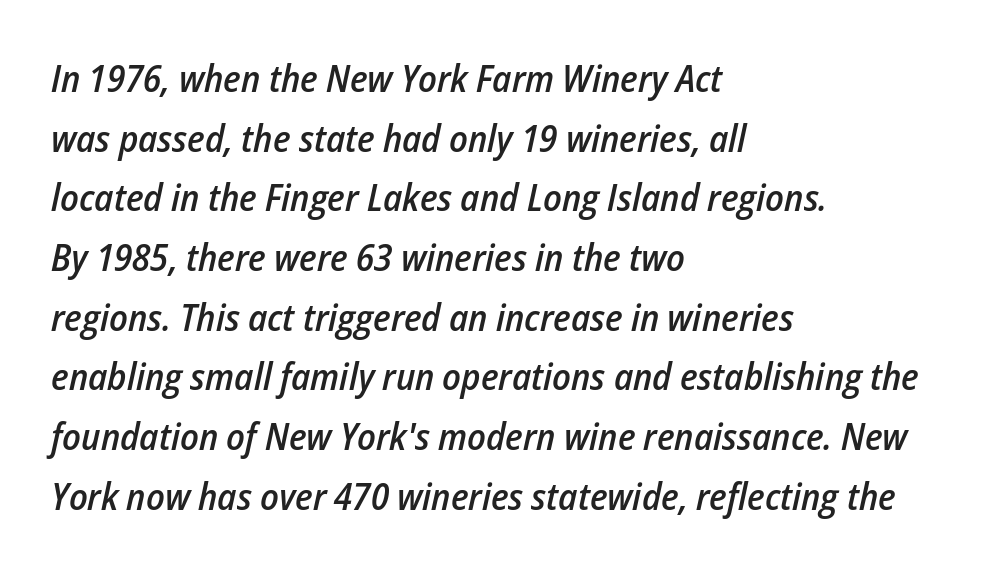
The image shows 38 px semibold, condensed type, italic (leaning right); set left-aligned, normal line spacing (1.57x), normal letter spacing, not underlined; low stroke contrast and a medium x-height.
